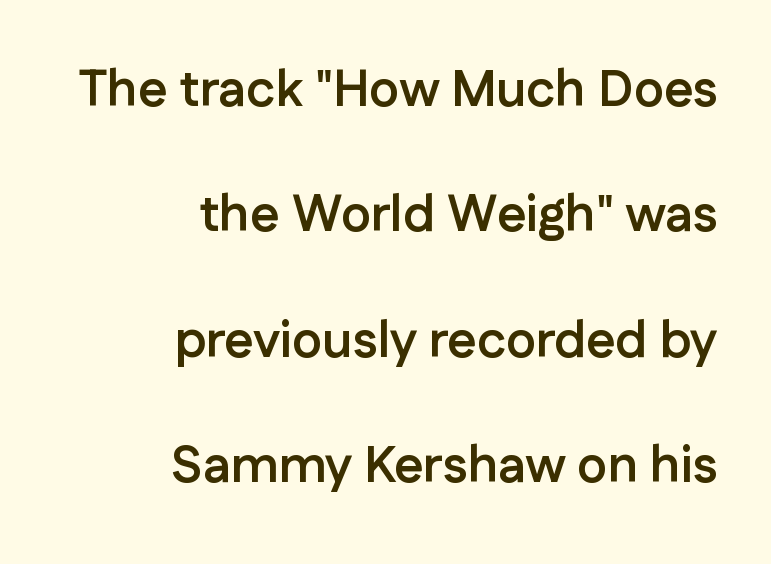
The image shows 51 px semibold sans-serif type, upright; set right-aligned, loose line spacing (2.46x), normal letter spacing, not underlined; low stroke contrast and a medium x-height.
